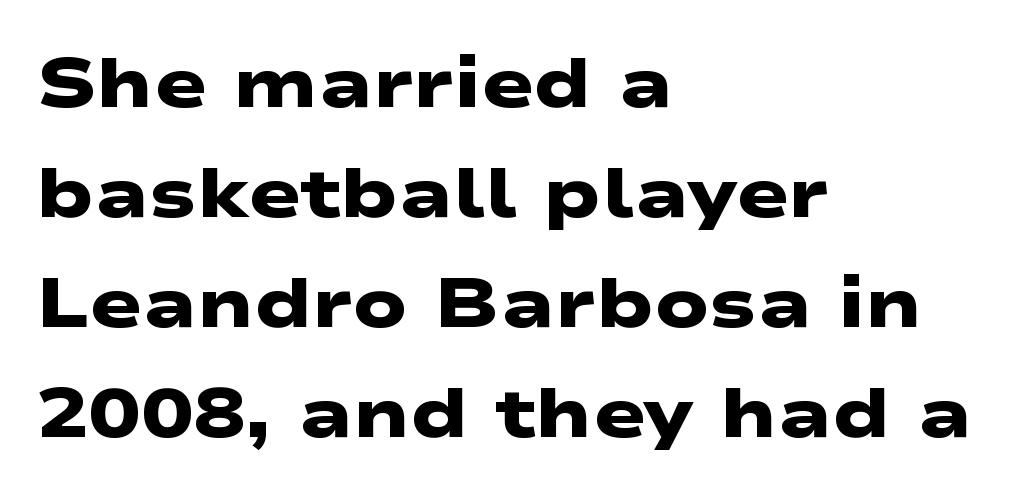
Q: Is the text bold? A: Yes.
Q: Is the typeface a serif or a sans-serif typeface? A: Sans-serif.
Q: Is the text underlined? A: No.
Q: How is the paragraph aligned? A: Left-aligned.
Q: Is the spacing between letters normal or unusually wide? A: Normal.
Q: Is the spacing between lines tight, normal or loose? A: Normal.
Q: Width (condensed, normal, or wide)? A: Wide.
Q: Stroke contrast? A: Low.
Q: x-height? A: Medium.
Q: Monospaced? A: No.
